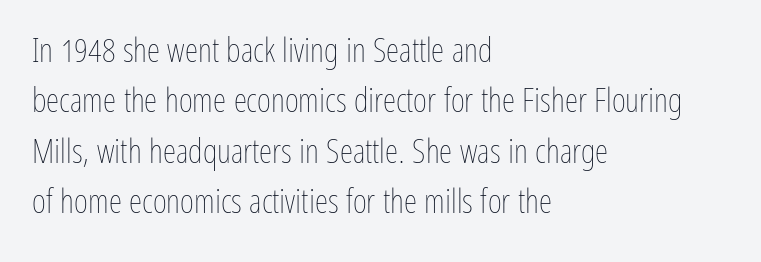
Q: Is the text bold? A: No.
Q: Is the text italic (slanted)? A: No, it is upright.
Q: Is the text underlined? A: No.
Q: How is the paragraph aligned? A: Left-aligned.
Q: Is the spacing between letters normal or unusually wide? A: Normal.
Q: Is the spacing between lines tight, normal or loose? A: Normal.
Q: Width (condensed, normal, or wide)? A: Condensed.
Q: Stroke contrast? A: Low.
Q: x-height? A: Medium.
Q: Monospaced? A: No.
